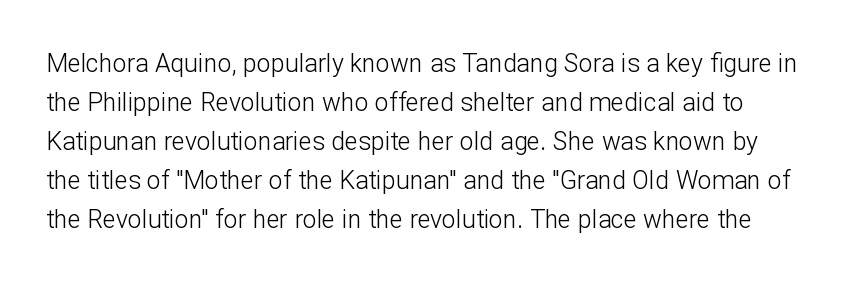
{"italic": "no", "bold": "no", "underline": "no", "line_spacing": "normal", "line_spacing_ratio": 1.56, "letter_spacing": "normal", "letter_spacing_em": 0.0, "glyph_px": 25}
